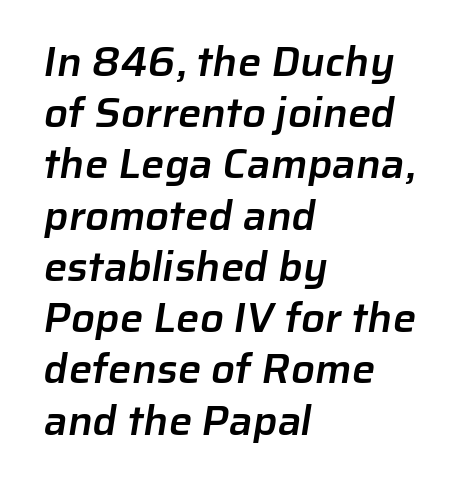
{"serif": "no", "bold": "semi", "weight": "semibold", "width": "normal", "stroke_contrast": "low", "x_height": "medium", "monospaced": "no", "underline": "no", "align": "left", "line_spacing_ratio": 1.22, "letter_spacing": "normal", "letter_spacing_em": 0.0, "glyph_px": 42}
